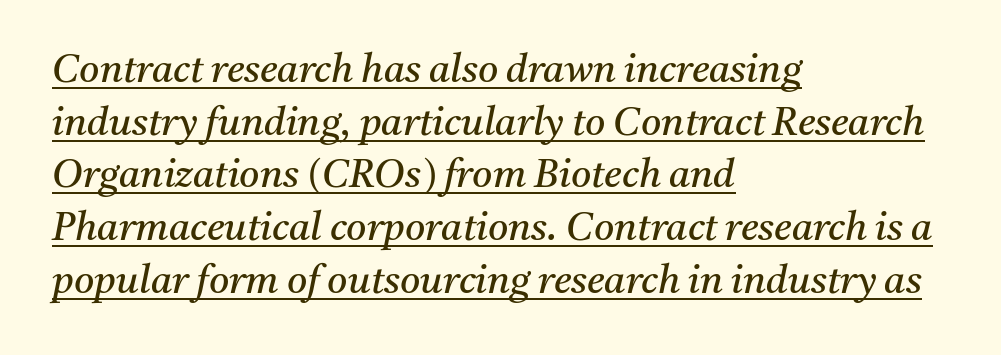
Old-style or modern, the face here clearly has serifs. Nobody touched the tracking dial on this one. Proportional: the letters do not fall into vertical columns. Normally led — the rows are evenly, conventionally spaced. A rule runs beneath these lines of type.
